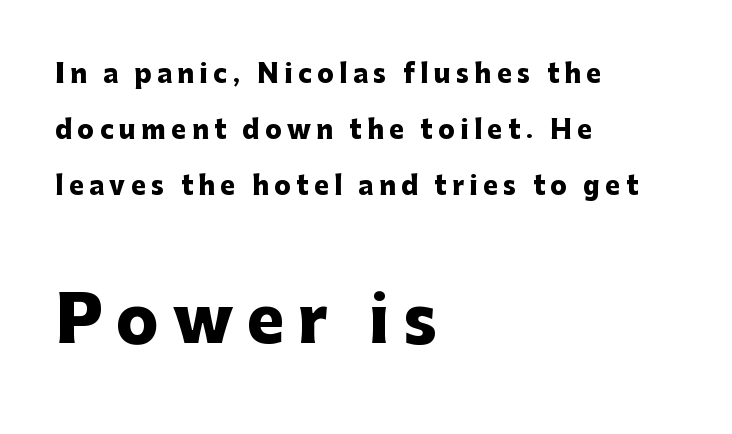
{"serif": "no", "italic": "no", "bold": "yes", "weight": "heavy", "width": "normal", "stroke_contrast": "low", "x_height": "medium", "monospaced": "no", "underline": "no", "align": "left", "line_spacing": "loose", "line_spacing_ratio": 2.25, "letter_spacing": "wide", "letter_spacing_em": 0.22, "larger_block": "second", "size_ratio": 2.52, "glyph_px": 63}
